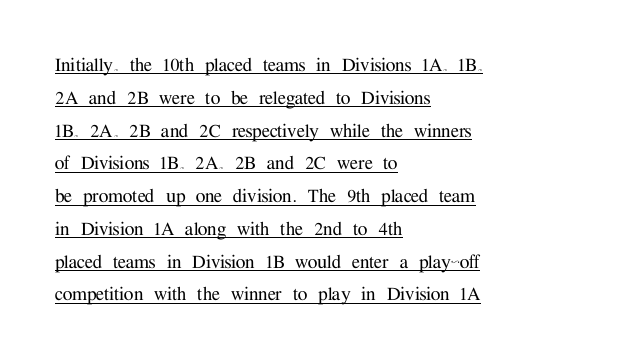
The image shows 22 px text type, upright; set left-aligned, normal line spacing (1.49x), normal letter spacing, underlined.
